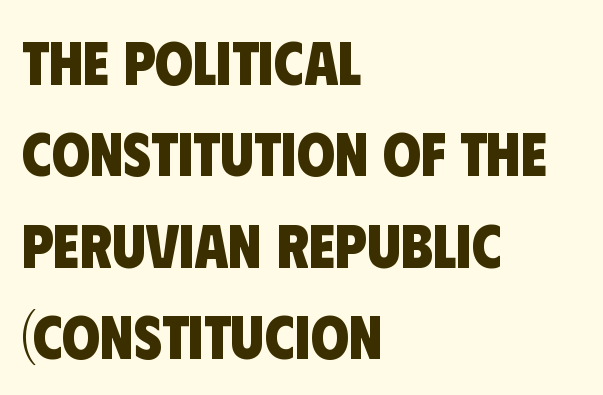
Note the varied advance widths — an 'i' is clearly narrower than an 'm'. Every letter is thick-stroked: bold, no question. The words here are not underlined. Letter spacing: default.
